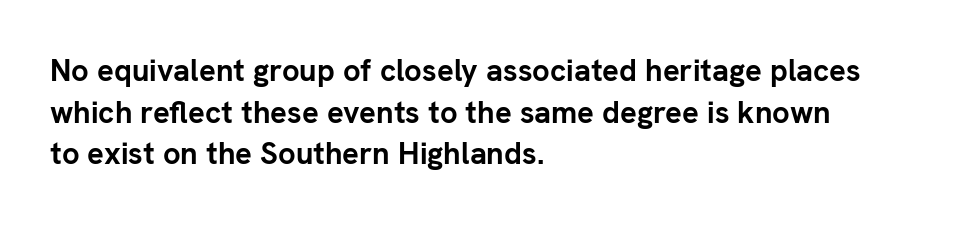
Anything drawn beneath the words? Only blank space. The text block is weighted toward the left margin, trailing off unevenly rightward. This rendering employs a face without finishing strokes, i.e., a sans-serif. The letterforms sit shoulder to shoulder at normal distance. Students, observe: this is what conventionally led text looks like. The lettering holds an erect, upright posture throughout.
